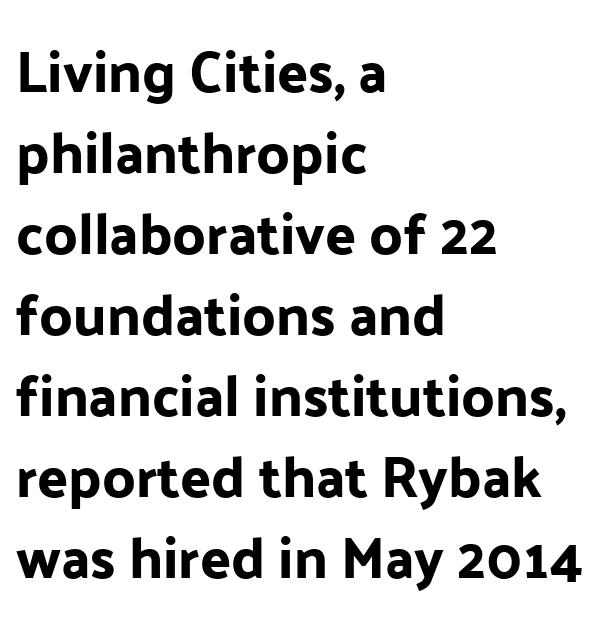
{"serif": "no", "italic": "no", "width": "normal", "stroke_contrast": "low", "x_height": "medium", "monospaced": "no", "underline": "no", "align": "left", "line_spacing": "normal", "line_spacing_ratio": 1.42, "letter_spacing": "normal", "letter_spacing_em": 0.0, "glyph_px": 57}
